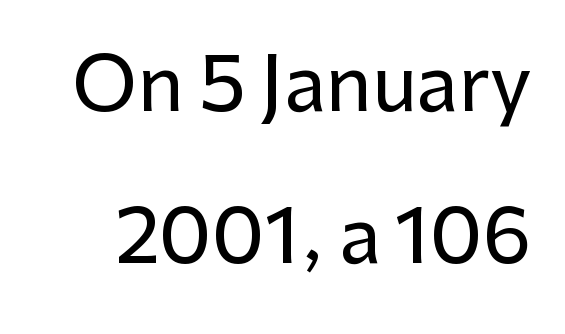
The image shows 75 px sans-serif type, upright; set loose line spacing (2.03x), normal letter spacing, not underlined; low stroke contrast and a medium x-height.
